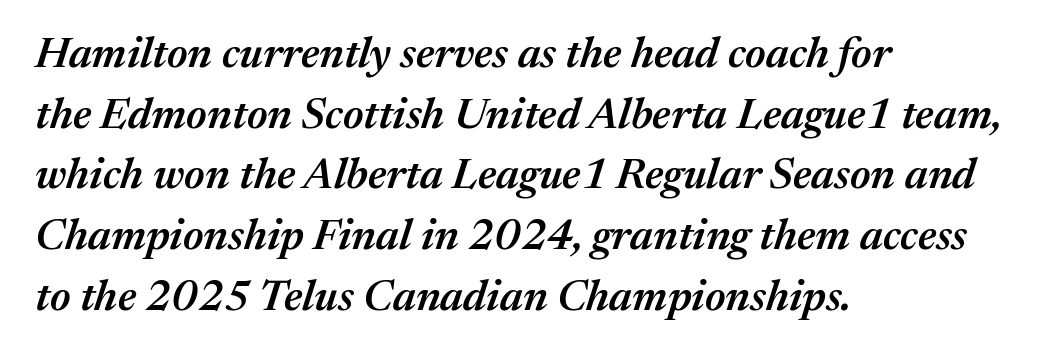
{"italic": "yes", "lean": "right", "slant_degrees": 17, "bold": "semi", "weight": "semibold", "width": "normal", "stroke_contrast": "medium", "x_height": "medium", "monospaced": "no", "underline": "no", "align": "left", "line_spacing": "normal", "line_spacing_ratio": 1.41, "letter_spacing": "normal", "letter_spacing_em": 0.0, "glyph_px": 43}
